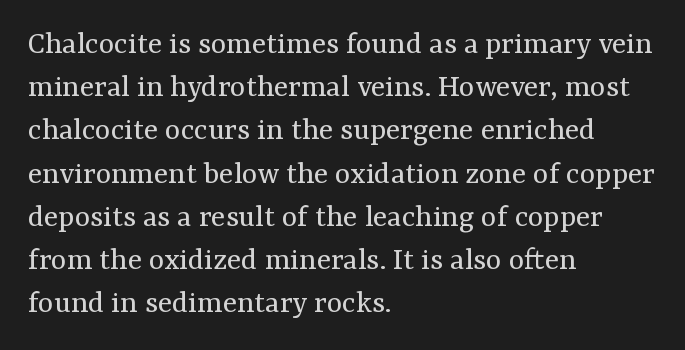
The image shows 33 px regular-weight serif type, upright; set left-aligned, normal line spacing (1.31x), normal letter spacing, not underlined; medium stroke contrast and a medium x-height.
